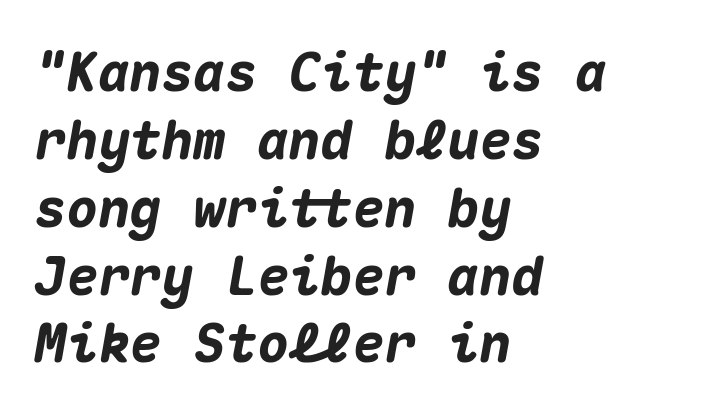
Q: Is the text bold? A: Yes.
Q: Is the text italic (slanted)? A: Yes, it leans right by about 10 degrees.
Q: Is the text underlined? A: No.
Q: How is the paragraph aligned? A: Left-aligned.
Q: Is the spacing between letters normal or unusually wide? A: Normal.
Q: Is the spacing between lines tight, normal or loose? A: Normal.
Q: Width (condensed, normal, or wide)? A: Normal.
Q: Stroke contrast? A: Medium.
Q: x-height? A: Medium.
Q: Monospaced? A: Yes.
